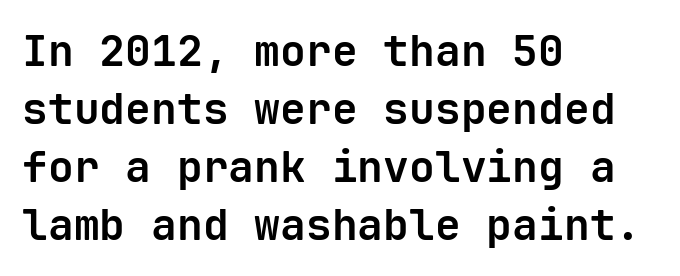
{"serif": "no", "italic": "no", "bold": "yes", "weight": "bold", "width": "normal", "stroke_contrast": "low", "x_height": "medium", "monospaced": "yes", "underline": "no", "align": "left", "line_spacing": "normal", "line_spacing_ratio": 1.35, "letter_spacing": "normal", "letter_spacing_em": 0.0, "glyph_px": 43}
